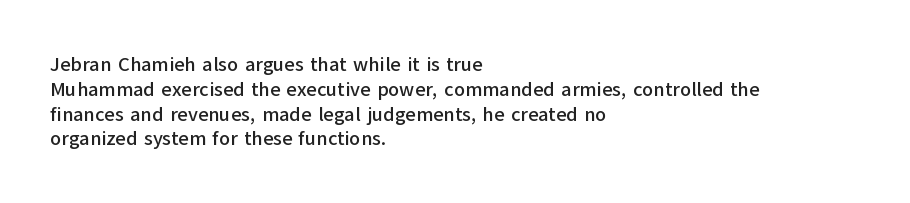
The image shows 20 px text type, upright; set left-aligned, line spacing 1.24x, normal letter spacing, not underlined.
